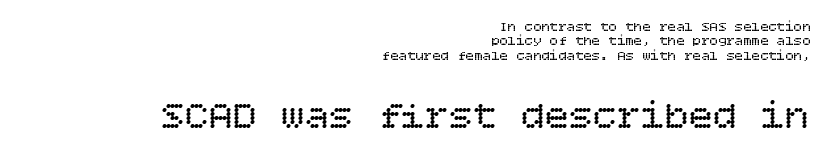
{"italic": "no", "bold": "no", "weight": "regular", "width": "normal", "stroke_contrast": "low", "x_height": "large", "underline": "no", "align": "right", "line_spacing": "tight", "line_spacing_ratio": 1.02, "letter_spacing": "normal", "letter_spacing_em": 0.0, "larger_block": "second", "size_ratio": 2.86, "glyph_px": 40}
